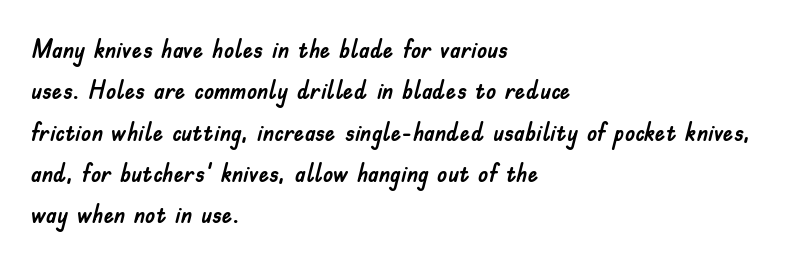
The image shows 26 px text type; set left-aligned, normal line spacing (1.59x), normal letter spacing, not underlined.
